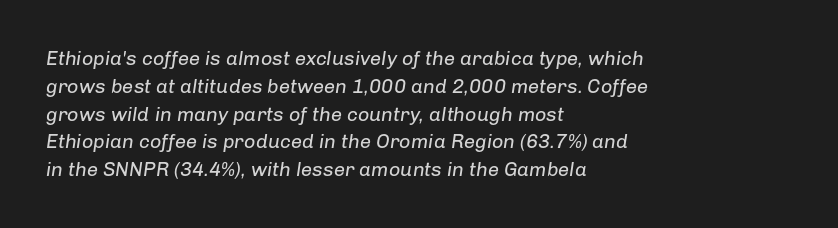
Q: Is the text bold? A: No.
Q: Is the text italic (slanted)? A: Yes, it leans right by about 8 degrees.
Q: Is the text underlined? A: No.
Q: How is the paragraph aligned? A: Left-aligned.
Q: Is the spacing between letters normal or unusually wide? A: Normal.
Q: Is the spacing between lines tight, normal or loose? A: Normal.
